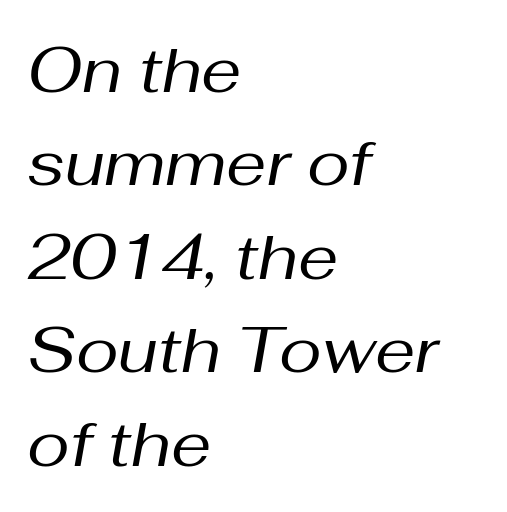
{"italic": "yes", "lean": "right", "slant_degrees": 10, "bold": "no", "weight": "regular", "width": "normal", "stroke_contrast": "medium", "x_height": "medium", "monospaced": "no", "underline": "no", "align": "left", "line_spacing": "normal", "line_spacing_ratio": 1.46, "letter_spacing": "normal", "letter_spacing_em": 0.0, "glyph_px": 64}
